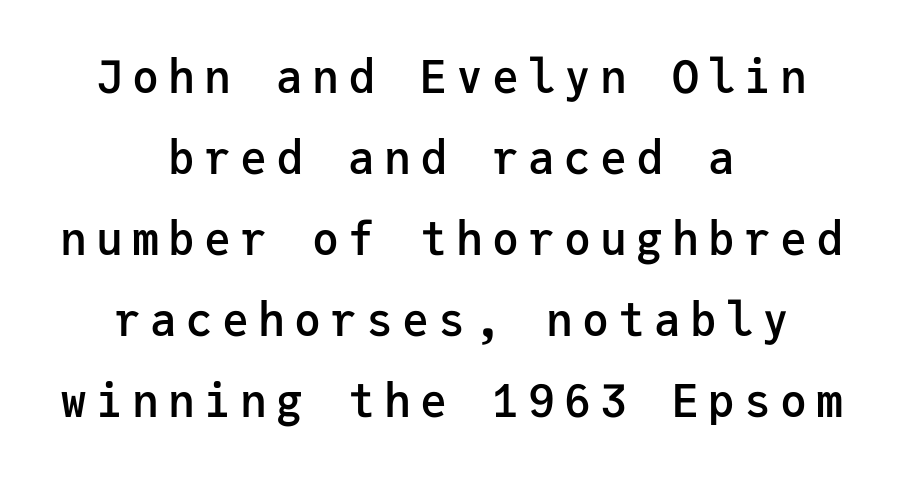
The image shows 45 px semibold sans-serif type, upright, monospaced; set centered, line spacing 1.8x, unusually wide letter spacing (+0.2 em), not underlined; low stroke contrast and a medium x-height.
